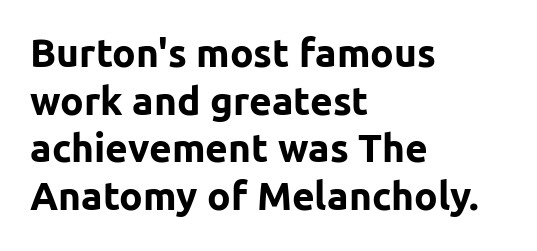
Nope, no serifs anywhere on these letters. The string is rendered with underlining switched off. Proportional: the letters do not fall into vertical columns. The letters are bold, with thick, heavy strokes. Is the letter spacing exaggerated? No — it looks like the ordinary default.
